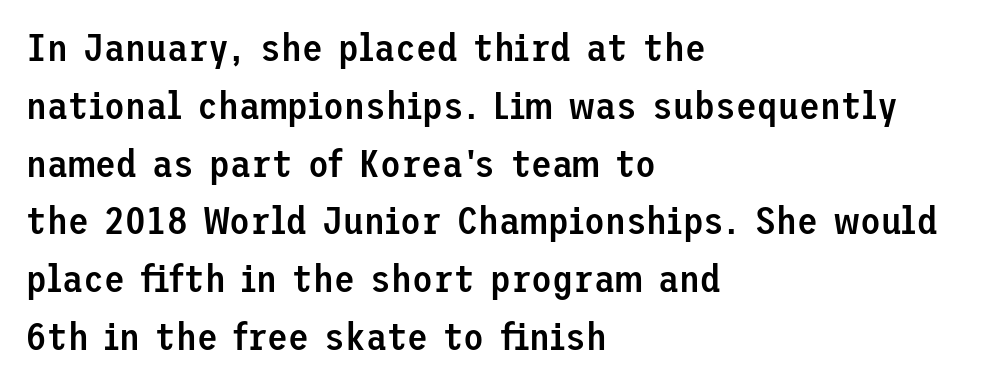
{"serif": "no", "italic": "no", "bold": "semi", "weight": "semibold", "width": "normal", "stroke_contrast": "low", "x_height": "medium", "underline": "no", "align": "left", "line_spacing": "normal", "line_spacing_ratio": 1.52, "letter_spacing": "normal", "letter_spacing_em": 0.0, "glyph_px": 38}
